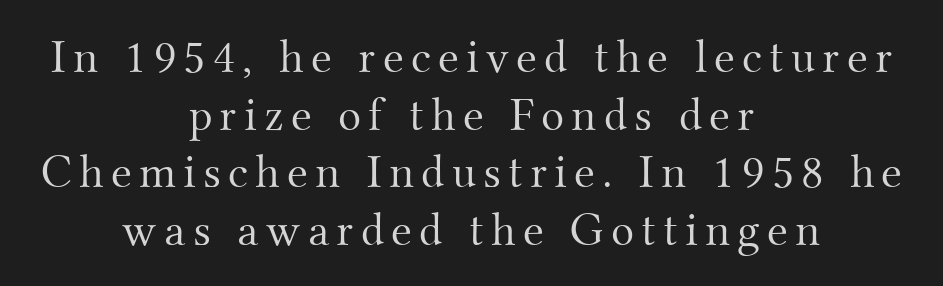
Q: Is the text bold? A: No.
Q: Is the text italic (slanted)? A: No, it is upright.
Q: Is the typeface a serif or a sans-serif typeface? A: Serif.
Q: Is the text underlined? A: No.
Q: How is the paragraph aligned? A: Centered.
Q: Width (condensed, normal, or wide)? A: Normal.
Q: Stroke contrast? A: Medium.
Q: x-height? A: Small.
Q: Monospaced? A: No.
